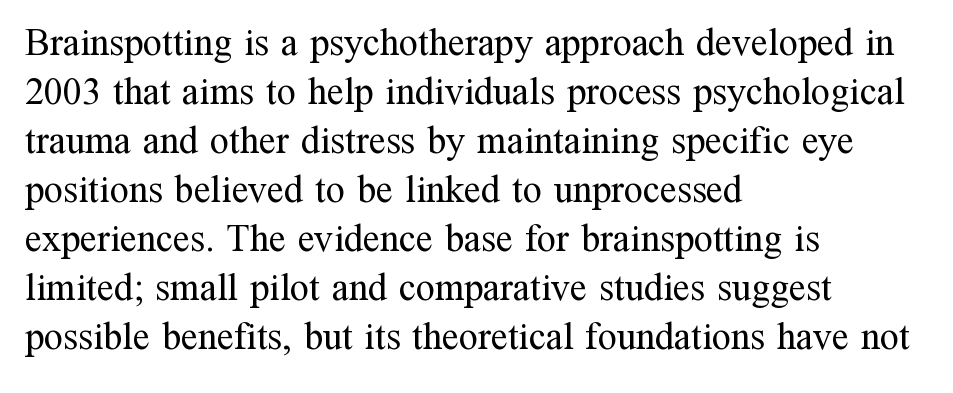
The face used here is seriffed, in the tradition of book romans. These lines are rendered in a variable-pitch font. Between one letter and the next there's only the usual sliver of space. Notice how the passage keeps a crisp vertical edge on the left only.
